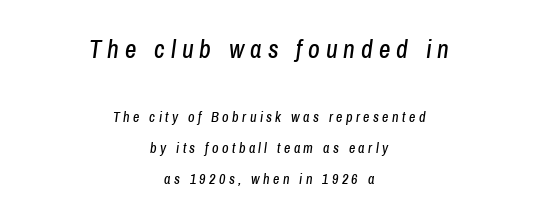
Q: Is the text italic (slanted)? A: Yes, it leans right by about 8 degrees.
Q: Is the text underlined? A: No.
Q: How is the paragraph aligned? A: Centered.
Q: Is the spacing between letters normal or unusually wide? A: Unusually wide.
Q: Is the spacing between lines tight, normal or loose? A: Loose.
Q: Which block of text is set in a larger size, the first (top) or the second (bottom)? A: The first (top) one.
